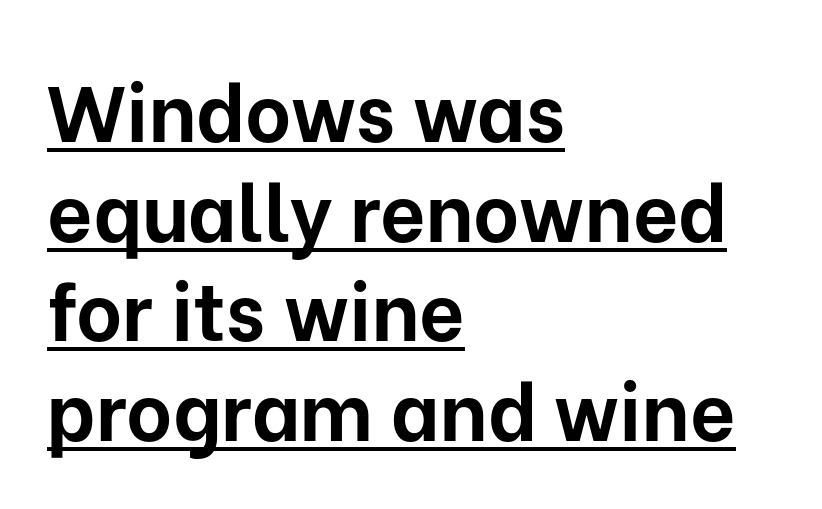
Do the characters align in a grid? No, the font is proportional. The letters stand straight up with perfectly vertical stems. Does the leading feel generous? No, just average. Horizontally, the lines are justified to the leading edge only.
